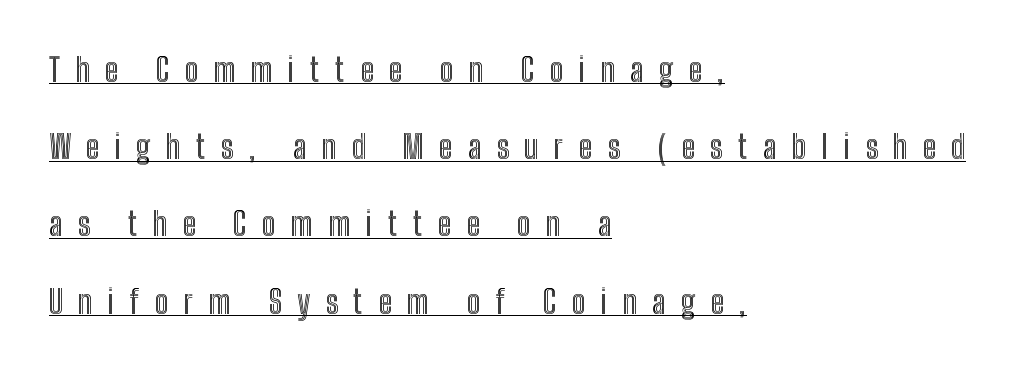
{"italic": "no", "width": "condensed", "x_height": "medium", "monospaced": "no", "underline": "yes", "align": "left", "line_spacing": "loose", "line_spacing_ratio": 2.34, "letter_spacing": "wide", "letter_spacing_em": 0.46, "glyph_px": 33}
